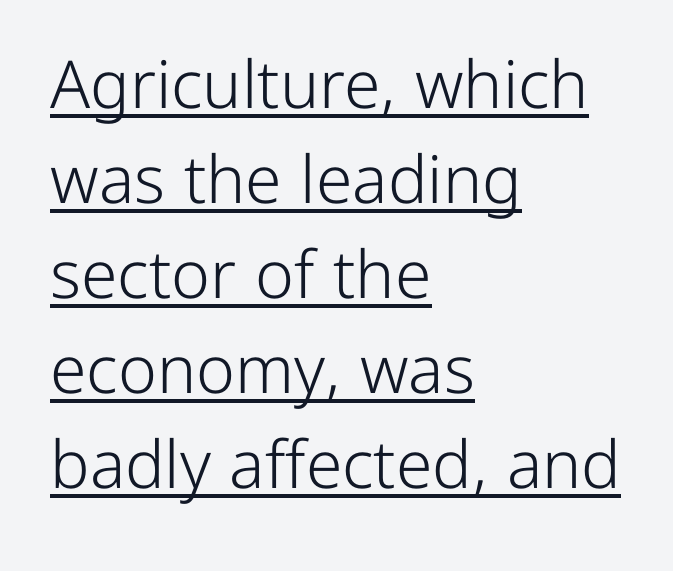
The image shows 66 px light sans-serif type, upright; set left-aligned, normal line spacing (1.44x), normal letter spacing, underlined; low stroke contrast and a medium x-height.
